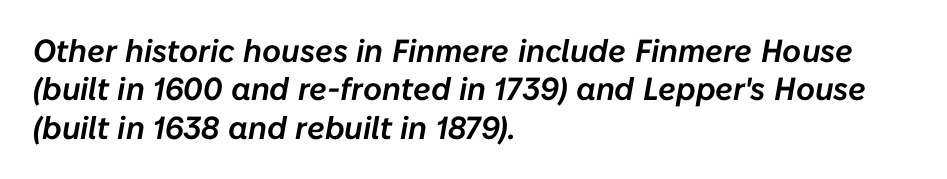
{"italic": "yes", "lean": "right", "slant_degrees": 10, "width": "normal", "stroke_contrast": "low", "x_height": "medium", "monospaced": "no", "underline": "no", "align": "left", "line_spacing_ratio": 1.2, "letter_spacing": "normal", "letter_spacing_em": 0.0, "glyph_px": 32}
